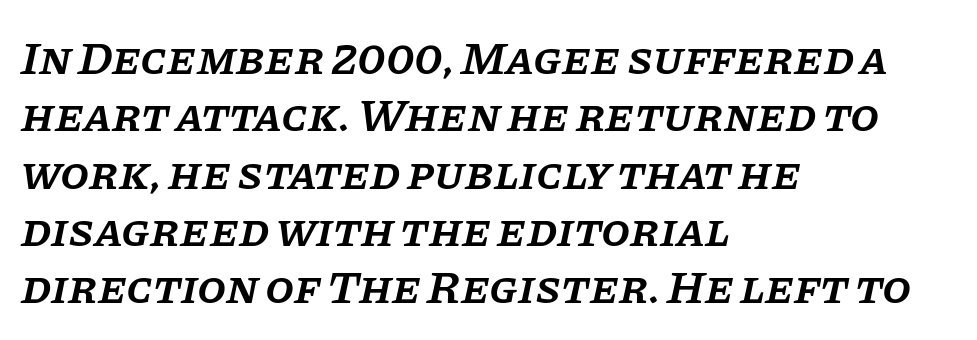
Q: Is the text bold? A: Semi-bold.
Q: Is the text italic (slanted)? A: Yes, it leans right by about 11 degrees.
Q: Is the typeface a serif or a sans-serif typeface? A: Serif.
Q: Is the text underlined? A: No.
Q: How is the paragraph aligned? A: Left-aligned.
Q: Is the spacing between letters normal or unusually wide? A: Normal.
Q: Width (condensed, normal, or wide)? A: Normal.
Q: Stroke contrast? A: Low.
Q: x-height? A: Large.
Q: Monospaced? A: No.
